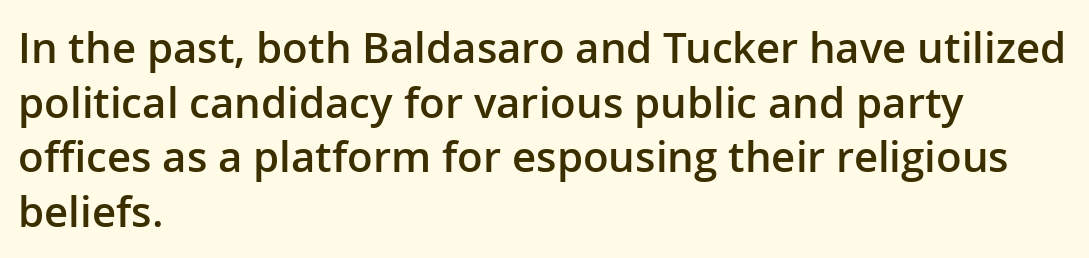
Is there any slant? The stems are plumb. The rendering keeps characters at their native spacing. Each new line begins a customary step beneath the previous one. Look at the bottom of the vertical strokes: they stop flat, with no serifs.
